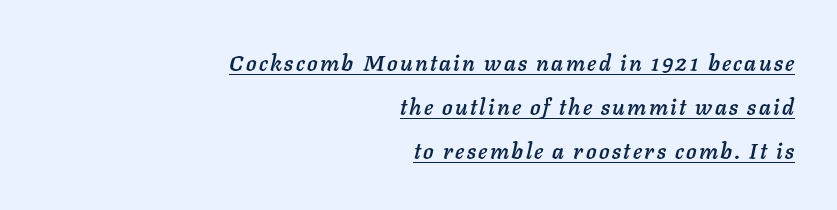
Q: Is the text italic (slanted)? A: Yes, it leans right by about 11 degrees.
Q: Is the text underlined? A: Yes.
Q: How is the paragraph aligned? A: Right-aligned.
Q: Is the spacing between lines tight, normal or loose? A: Loose.
